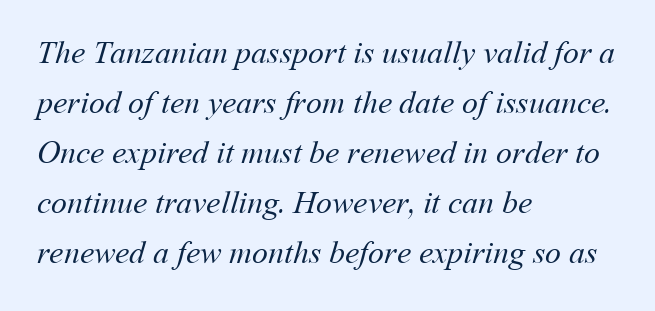
{"bold": "no", "weight": "regular", "width": "normal", "stroke_contrast": "medium", "x_height": "medium", "monospaced": "no", "underline": "no", "align": "left", "line_spacing": "normal", "line_spacing_ratio": 1.56, "letter_spacing": "normal", "letter_spacing_em": 0.0, "glyph_px": 32}
